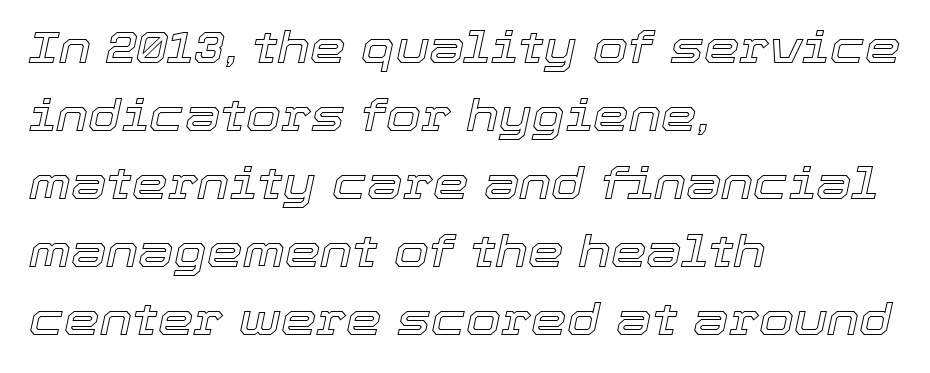
If you measured baseline to baseline, you'd find a middling distance. You could call the tracking neutral — neither tight nor loose. Note the varied advance widths — an 'i' is clearly narrower than an 'm'. Descenders hang freely into open space. Emphasis-style slanted type is in use.
